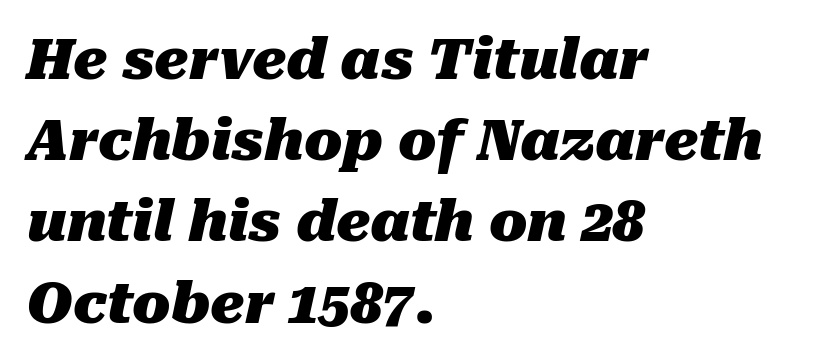
Q: Is the text bold? A: Yes.
Q: Is the text italic (slanted)? A: Yes, it leans right by about 10 degrees.
Q: Is the text underlined? A: No.
Q: How is the paragraph aligned? A: Left-aligned.
Q: Is the spacing between letters normal or unusually wide? A: Normal.
Q: Is the spacing between lines tight, normal or loose? A: Normal.
Q: Width (condensed, normal, or wide)? A: Normal.
Q: Stroke contrast? A: Medium.
Q: x-height? A: Medium.
Q: Monospaced? A: No.
